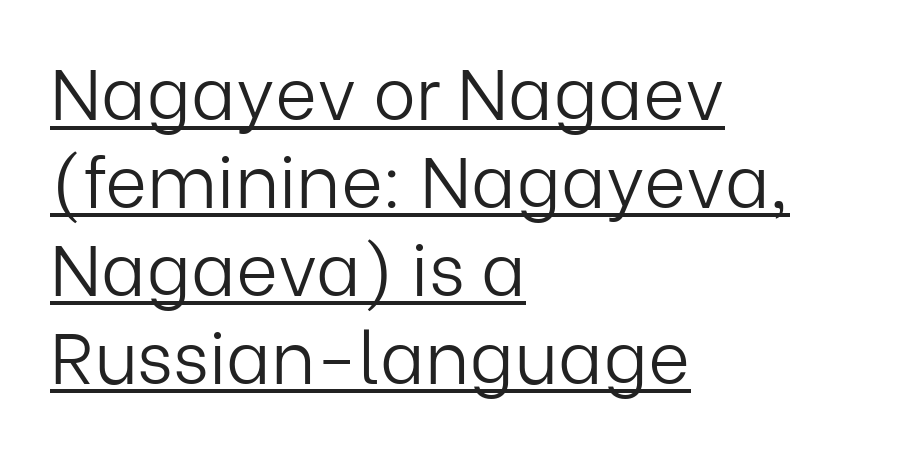
The image shows 72 px light sans-serif type, upright; set left-aligned, line spacing 1.22x, normal letter spacing, underlined; low stroke contrast and a medium x-height.
